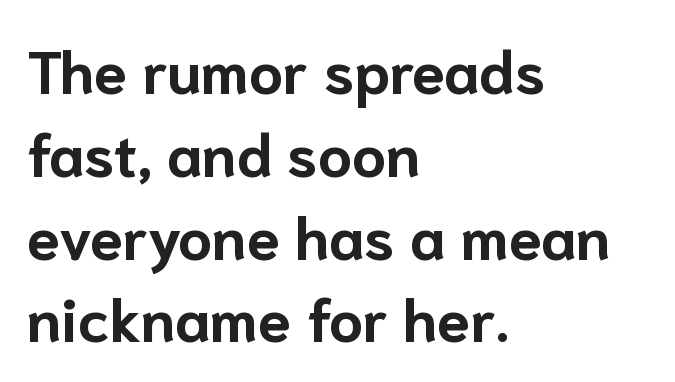
Q: Is the text bold? A: Yes.
Q: Is the text italic (slanted)? A: No, it is upright.
Q: Is the typeface a serif or a sans-serif typeface? A: Sans-serif.
Q: Is the text underlined? A: No.
Q: How is the paragraph aligned? A: Left-aligned.
Q: Is the spacing between letters normal or unusually wide? A: Normal.
Q: Is the spacing between lines tight, normal or loose? A: Normal.
Q: Width (condensed, normal, or wide)? A: Normal.
Q: Stroke contrast? A: Low.
Q: x-height? A: Medium.
Q: Monospaced? A: No.
